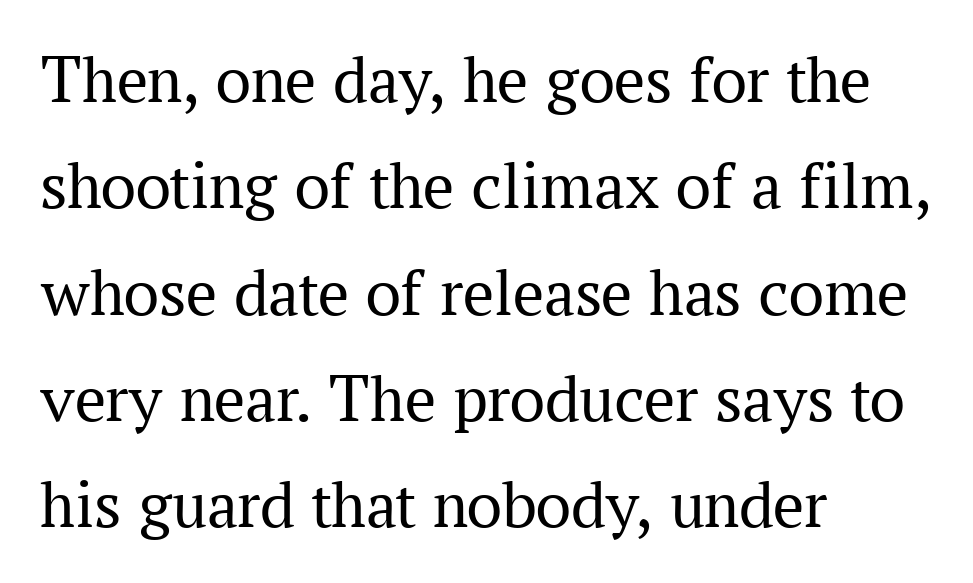
The image shows 69 px regular-weight serif type, upright; set left-aligned, normal line spacing (1.54x), normal letter spacing, not underlined; medium stroke contrast and a medium x-height.
